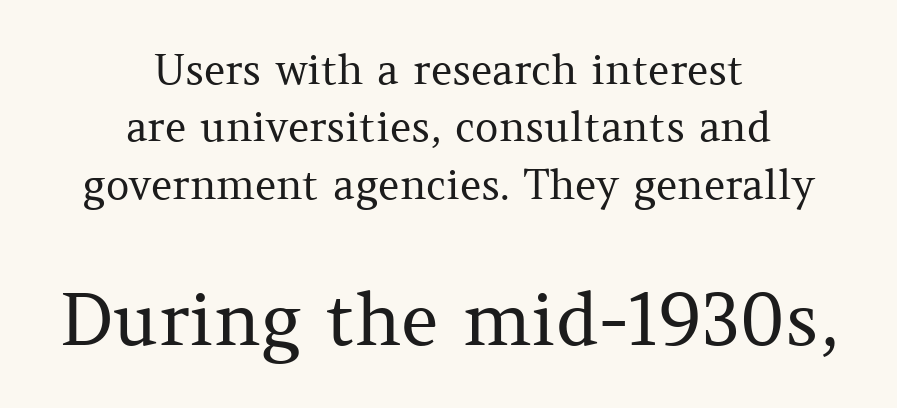
Centered paragraph, ragged on both sides. Nobody drew a line under any word here. You could not count columns in this text — the font is proportionally spaced. Unbolded letterforms with no extra heft.
